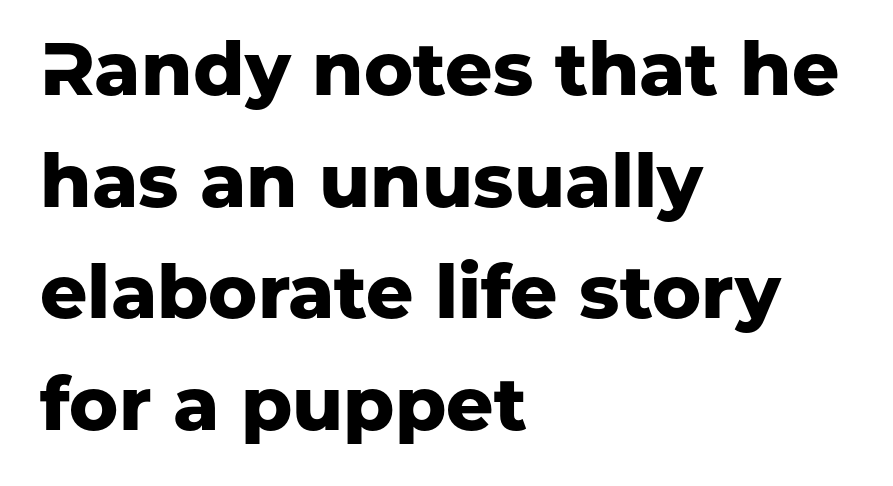
Q: Is the text bold? A: Yes.
Q: Is the text italic (slanted)? A: No, it is upright.
Q: Is the typeface a serif or a sans-serif typeface? A: Sans-serif.
Q: Is the text underlined? A: No.
Q: How is the paragraph aligned? A: Left-aligned.
Q: Is the spacing between letters normal or unusually wide? A: Normal.
Q: Is the spacing between lines tight, normal or loose? A: Normal.
Q: Width (condensed, normal, or wide)? A: Normal.
Q: Stroke contrast? A: Low.
Q: x-height? A: Medium.
Q: Monospaced? A: No.
